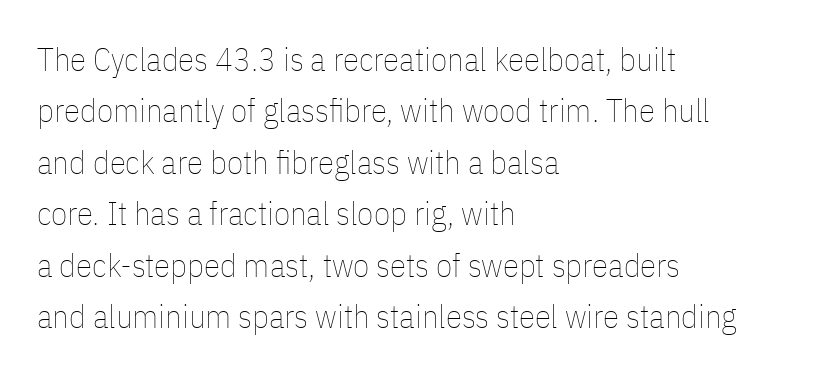
The image shows 33 px thin, condensed type, upright; set left-aligned, normal line spacing (1.56x), normal letter spacing, not underlined; low stroke contrast and a medium x-height.
